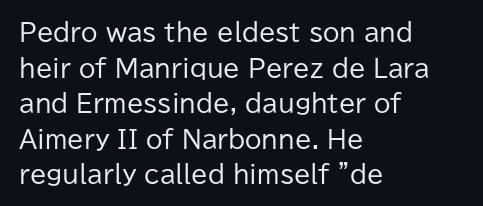
{"italic": "no", "bold": "no", "underline": "no", "align": "left", "line_spacing": "normal", "line_spacing_ratio": 1.48, "letter_spacing": "normal", "letter_spacing_em": 0.0, "glyph_px": 24}
